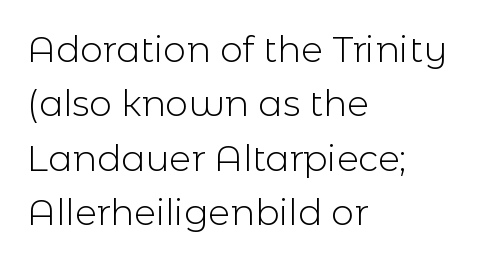
The image shows 36 px light sans-serif type, upright; set left-aligned, normal line spacing (1.51x), normal letter spacing, not underlined; a medium x-height.
